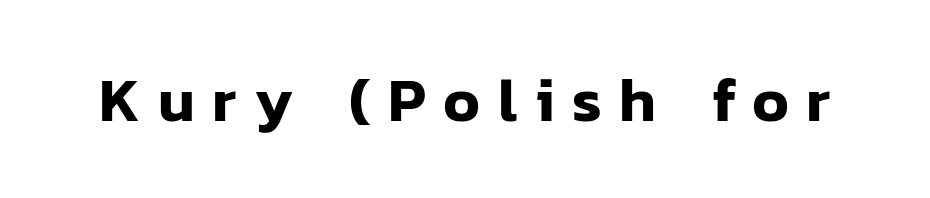
The image shows 62 px sans-serif type, upright; set unusually wide letter spacing (+0.28 em), not underlined; low stroke contrast and a medium x-height.
